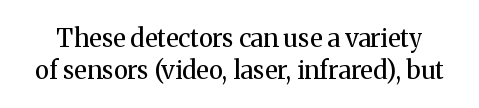
Q: Is the text bold? A: No.
Q: Is the text italic (slanted)? A: No, it is upright.
Q: Is the text underlined? A: No.
Q: Is the spacing between letters normal or unusually wide? A: Normal.
Q: Is the spacing between lines tight, normal or loose? A: Normal.
